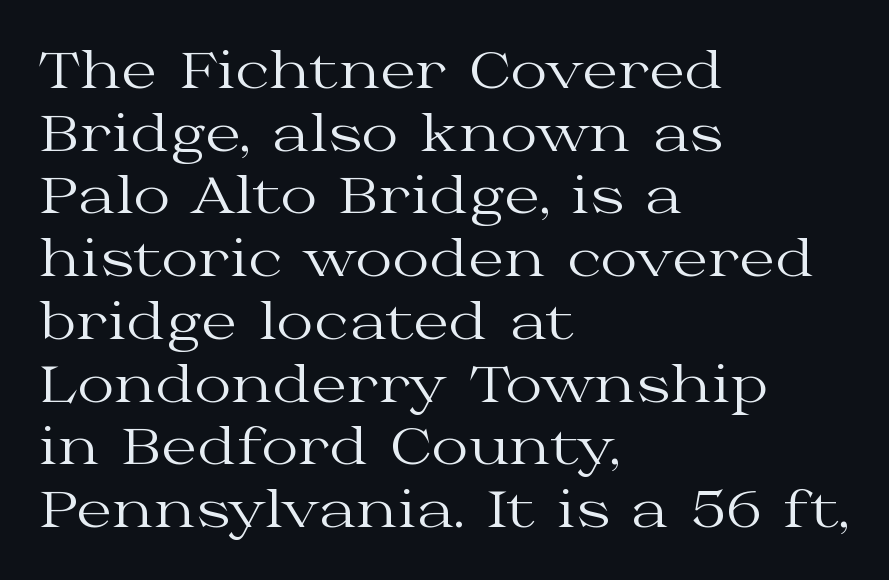
The lettering stays uniformly vertical, giving the passage a roman look. You could not count columns in this text — the font is proportionally spaced. The typesetter chose a ragged-right arrangement here. Stems and bowls with no extra thickness — not bold. Letters rest on an invisible, unmarked baseline.
